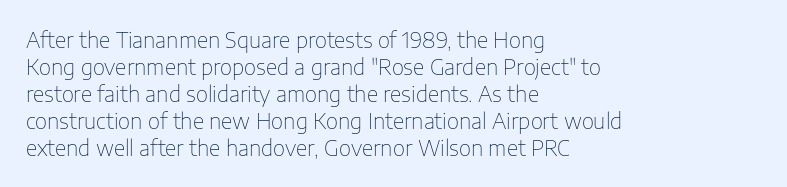
The image shows 21 px text type, upright; set left-aligned, normal line spacing (1.28x), normal letter spacing, not underlined.
